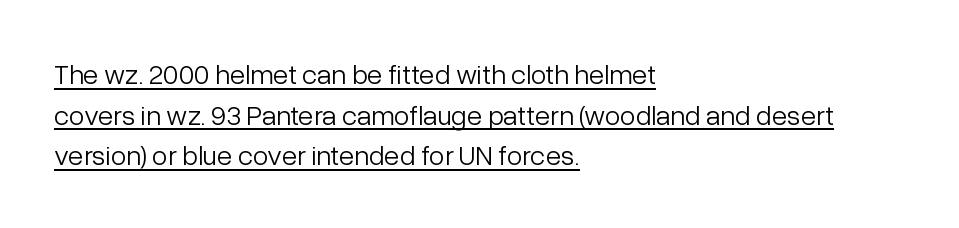
{"serif": "no", "italic": "no", "bold": "no", "weight": "light", "width": "normal", "stroke_contrast": "low", "x_height": "medium", "monospaced": "no", "underline": "yes", "align": "left", "line_spacing": "normal", "line_spacing_ratio": 1.45, "letter_spacing": "normal", "letter_spacing_em": 0.0, "glyph_px": 28}
